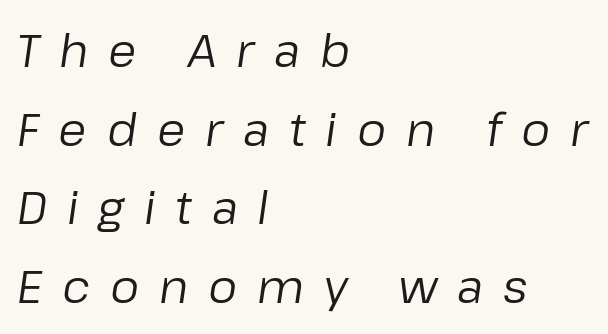
{"italic": "yes", "lean": "right", "slant_degrees": 8, "bold": "no", "weight": "regular", "width": "normal", "stroke_contrast": "low", "x_height": "medium", "monospaced": "no", "underline": "no", "align": "left", "line_spacing_ratio": 1.71, "letter_spacing": "wide", "letter_spacing_em": 0.43, "glyph_px": 46}
